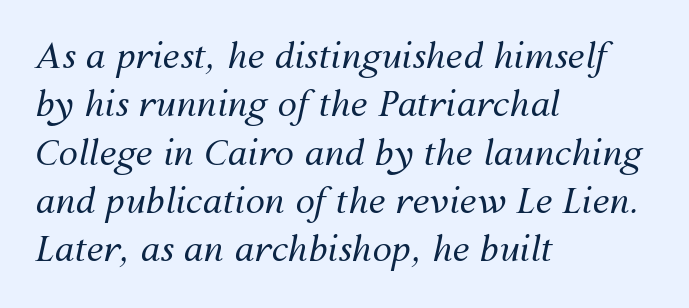
Line starts are locked; line ends wander. The weight tops out at a normal text grade. The gap between lines stays unmarked. A typesetter would mark this as italic.
